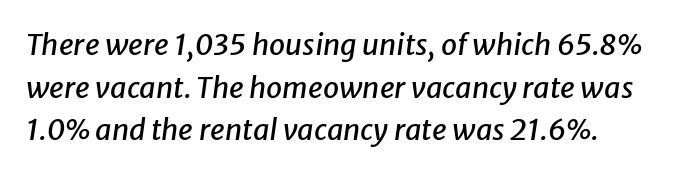
Quick note: underline off. Words appear dense and cohesive because spacing is normal. Rows of type keep a routine distance in the vertical direction. Note the varied advance widths — an 'i' is clearly narrower than an 'm'.
